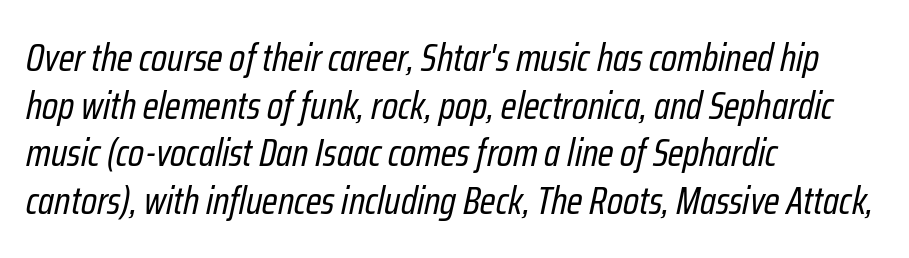
The image shows 39 px regular-weight, condensed type, italic (leaning right); set left-aligned, line spacing 1.22x, normal letter spacing, not underlined; low stroke contrast and a medium x-height.
